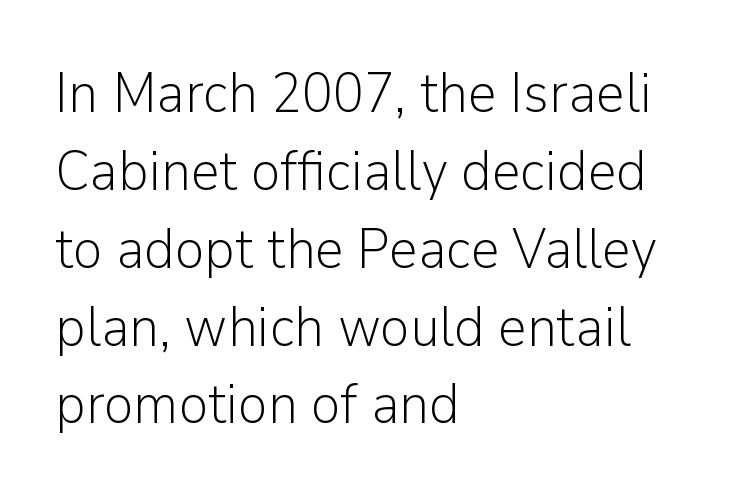
Has an underline been added? It has not. The vertical gap from one line to the next is medium. Standard letterfit; no display-style spreading of the glyphs. Italic: no, the glyphs are upright roman. Each stroke keeps to a modest, everyday thickness or less.
